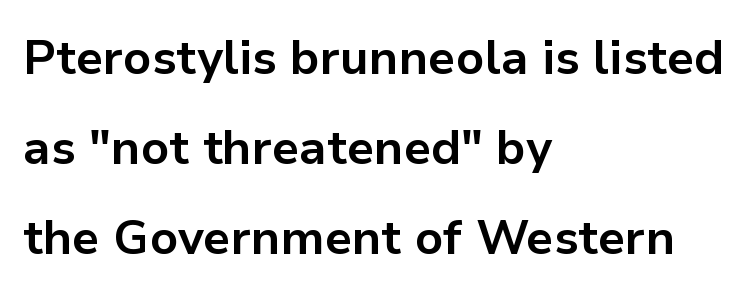
This is heavy type, rendered in bold. The type family on display is of the sans-serif kind. Just letters on the line, the space beneath them empty. The ragged edge is on the right, which tells us the setting is flush left. The typography opts for an upright posture over an oblique one. Does extra space separate the letters? No, they use regular spacing.
